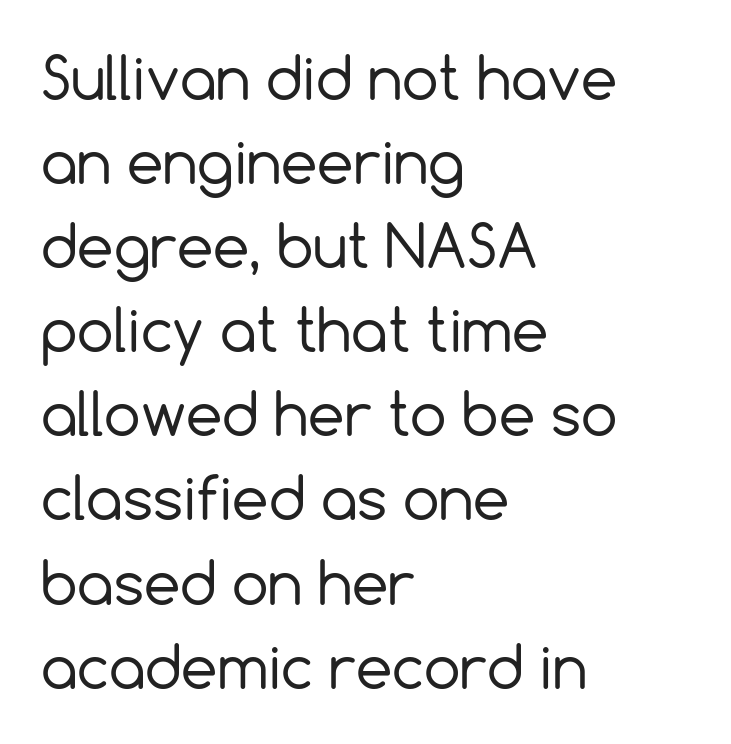
Q: Is the text bold? A: No.
Q: Is the text italic (slanted)? A: No, it is upright.
Q: Is the typeface a serif or a sans-serif typeface? A: Sans-serif.
Q: Is the text underlined? A: No.
Q: How is the paragraph aligned? A: Left-aligned.
Q: Is the spacing between letters normal or unusually wide? A: Normal.
Q: Is the spacing between lines tight, normal or loose? A: Normal.
Q: Width (condensed, normal, or wide)? A: Normal.
Q: x-height? A: Medium.
Q: Monospaced? A: No.
